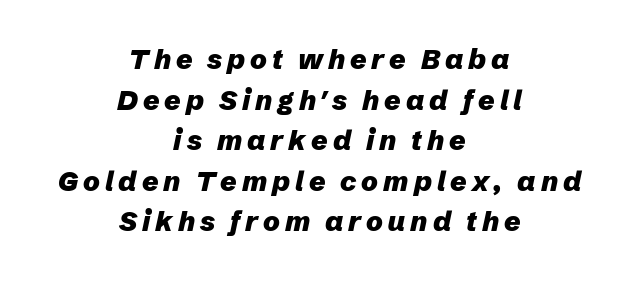
Type without underlining. Vertical spacing — default. Layout note: lines centered. Proportional: the letters do not fall into vertical columns.
